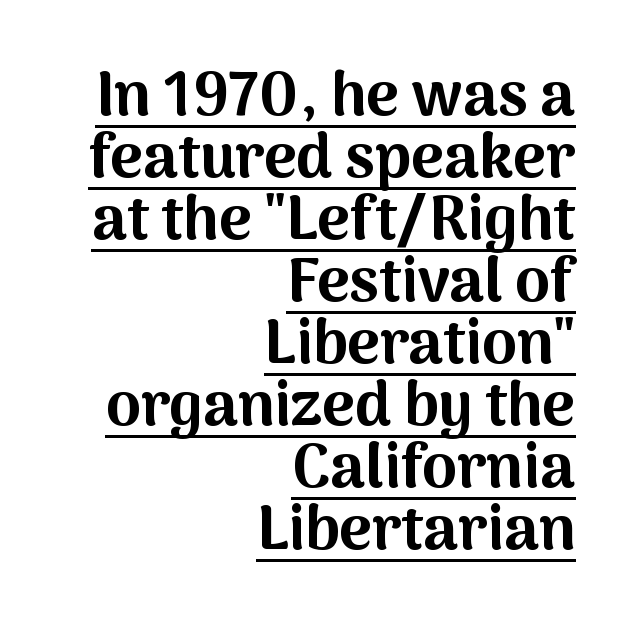
The image shows 62 px bold sans-serif type, upright; set right-aligned, tight line spacing (1.0x), normal letter spacing, underlined; medium stroke contrast and a medium x-height.
